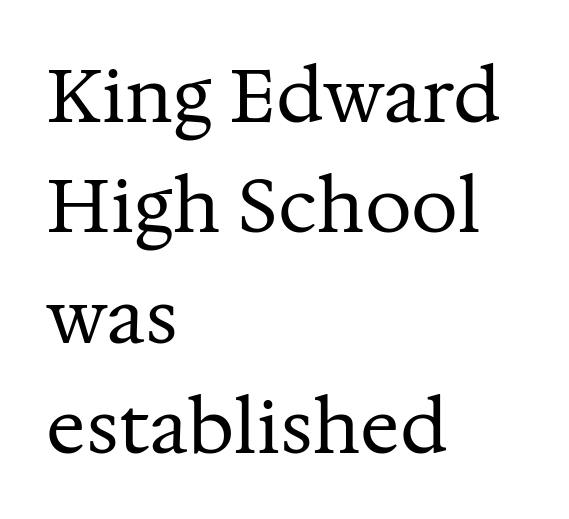
{"serif": "yes", "italic": "no", "bold": "no", "weight": "regular", "width": "normal", "stroke_contrast": "medium", "x_height": "medium", "monospaced": "no", "underline": "no", "align": "left", "line_spacing": "normal", "line_spacing_ratio": 1.49, "letter_spacing": "normal", "letter_spacing_em": 0.0, "glyph_px": 74}
